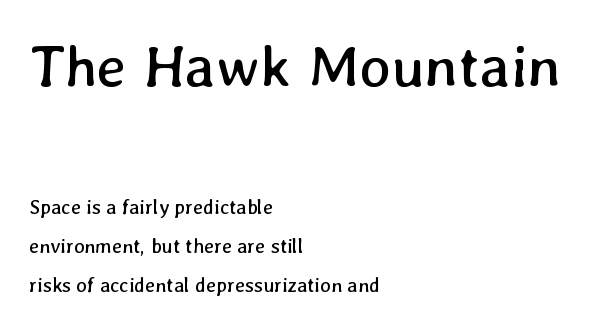
{"bold": "no", "weight": "regular", "width": "normal", "stroke_contrast": "low", "x_height": "medium", "monospaced": "no", "underline": "no", "align": "left", "line_spacing": "loose", "line_spacing_ratio": 1.95, "letter_spacing": "normal", "letter_spacing_em": 0.0, "larger_block": "first", "size_ratio": 3.0, "glyph_px": 60}
